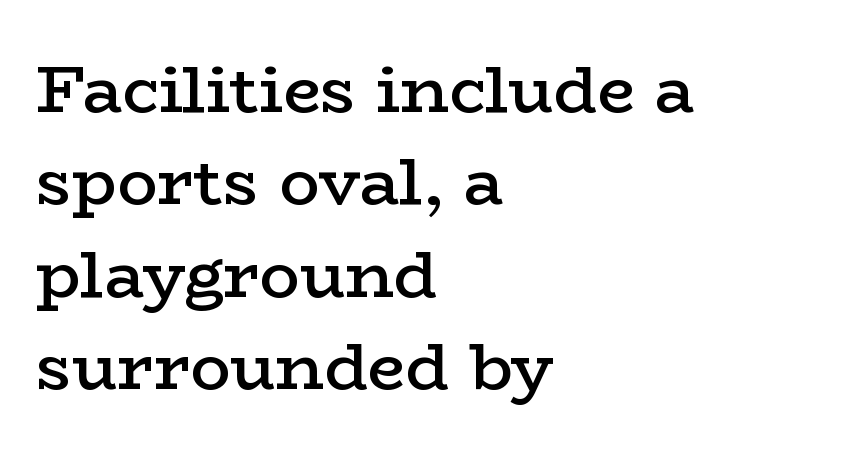
The image shows 67 px semibold, wide serif type, upright; set left-aligned, normal line spacing (1.38x), normal letter spacing, not underlined; low stroke contrast and a medium x-height.
